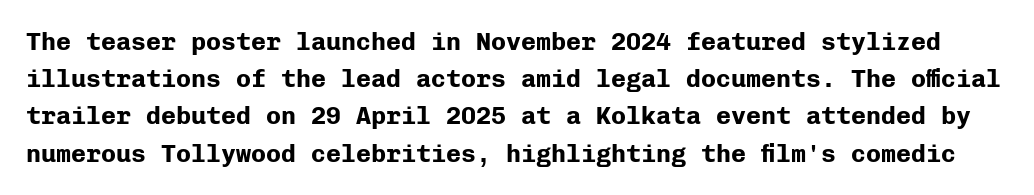
Descender tails drop into unmarked territory. These lines sit exactly where default settings would place them. The letters sit at their default tracking, neither squeezed nor spread. Typesetter's note: full bold, strokes at maximum text heaviness. The lettering holds an erect, upright posture throughout.
